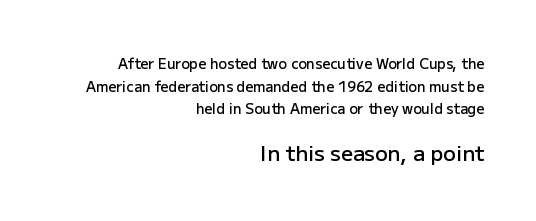
The image shows 21 px text type, upright; set right-aligned, normal line spacing (1.61x), normal letter spacing, not underlined; the second (bottom) block is 1.5x larger.
